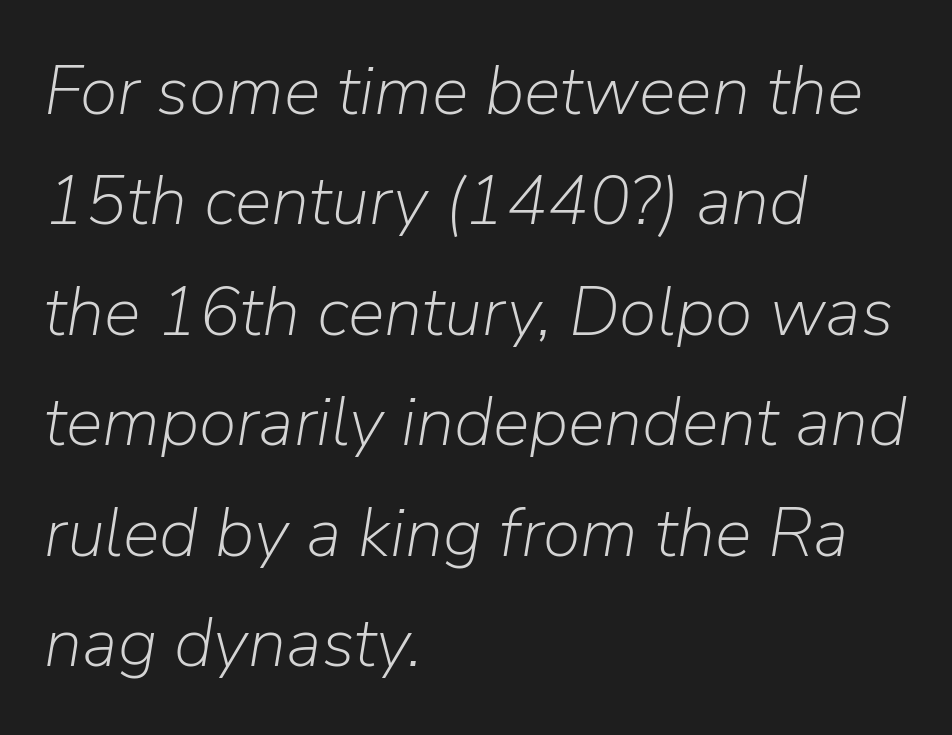
Q: Is the text bold? A: No.
Q: Is the text italic (slanted)? A: Yes, it leans right by about 9 degrees.
Q: Is the text underlined? A: No.
Q: How is the paragraph aligned? A: Left-aligned.
Q: Is the spacing between letters normal or unusually wide? A: Normal.
Q: Is the spacing between lines tight, normal or loose? A: Normal.
Q: Width (condensed, normal, or wide)? A: Normal.
Q: Stroke contrast? A: Low.
Q: x-height? A: Medium.
Q: Monospaced? A: No.
